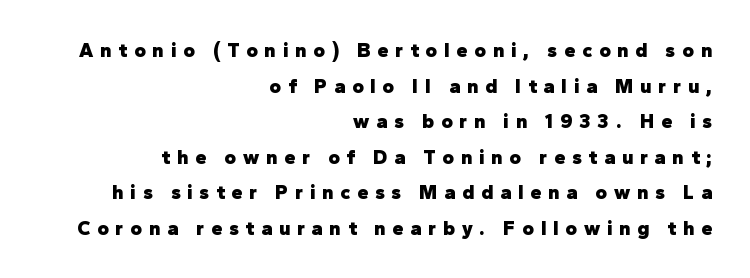
The type sits square on the baseline with zero lean. A typesetter would call this heavily tracked-out type. Does the weight exceed regular? Yes, all the way to bold. These lines are set flush right with a ragged left edge. The specimen omits any rule beneath the text block's lines.
